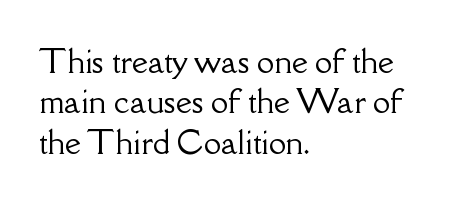
Q: Is the text italic (slanted)? A: No, it is upright.
Q: Is the typeface a serif or a sans-serif typeface? A: Serif.
Q: Is the text underlined? A: No.
Q: How is the paragraph aligned? A: Left-aligned.
Q: Is the spacing between letters normal or unusually wide? A: Normal.
Q: Is the spacing between lines tight, normal or loose? A: Normal.
Q: Width (condensed, normal, or wide)? A: Normal.
Q: Stroke contrast? A: Low.
Q: x-height? A: Small.
Q: Monospaced? A: No.
